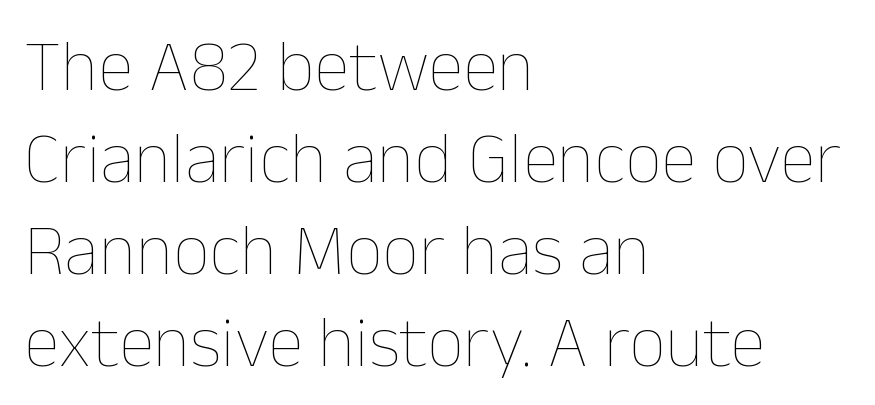
The image shows 73 px thin type, upright; set left-aligned, normal line spacing (1.26x), normal letter spacing, not underlined; low stroke contrast and a medium x-height.
